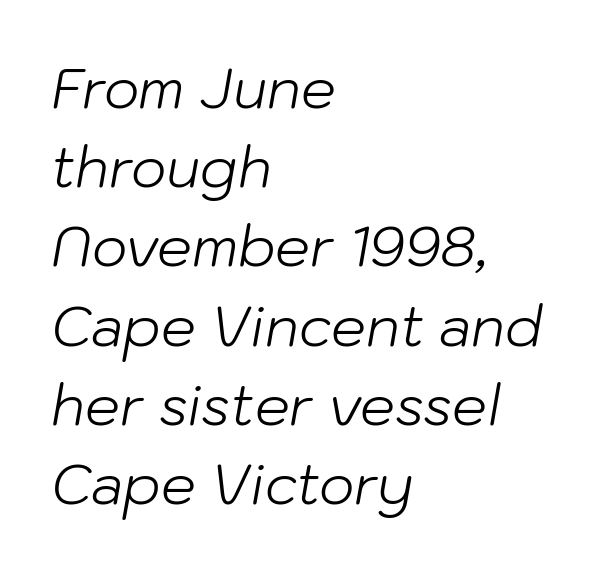
Q: Is the text bold? A: No.
Q: Is the text italic (slanted)? A: Yes, it leans right by about 10 degrees.
Q: Is the text underlined? A: No.
Q: How is the paragraph aligned? A: Left-aligned.
Q: Is the spacing between letters normal or unusually wide? A: Normal.
Q: Is the spacing between lines tight, normal or loose? A: Normal.
Q: Width (condensed, normal, or wide)? A: Normal.
Q: Stroke contrast? A: Low.
Q: x-height? A: Medium.
Q: Monospaced? A: No.
